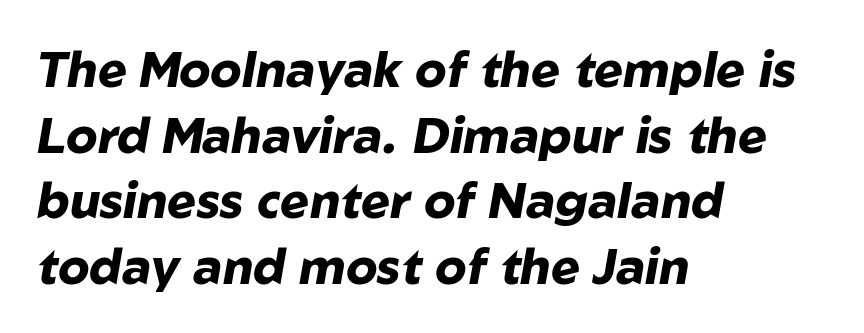
The image shows 49 px heavy type, italic (leaning right); set left-aligned, normal line spacing (1.34x), normal letter spacing, not underlined; low stroke contrast and a medium x-height.
